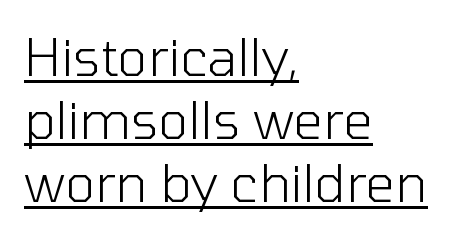
The image shows 52 px light sans-serif type, upright; set left-aligned, line spacing 1.21x, normal letter spacing, underlined; low stroke contrast and a medium x-height.
